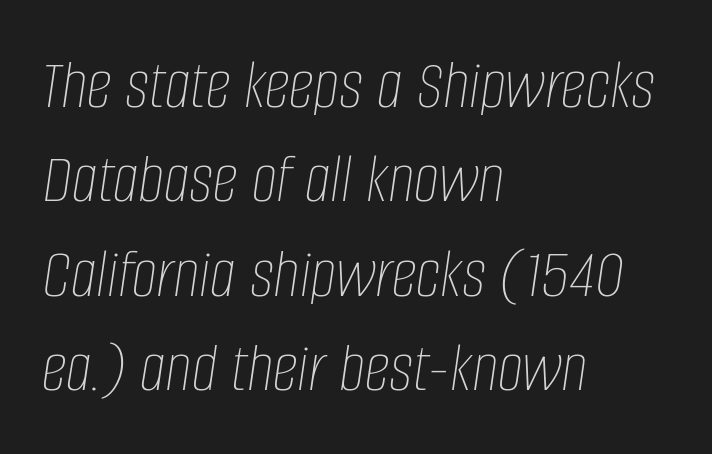
The space directly below the letters is spotless. In terms of posture, this sample is oblique. Normally led — the rows are evenly, conventionally spaced. Caption: standard tracking, unaltered.
